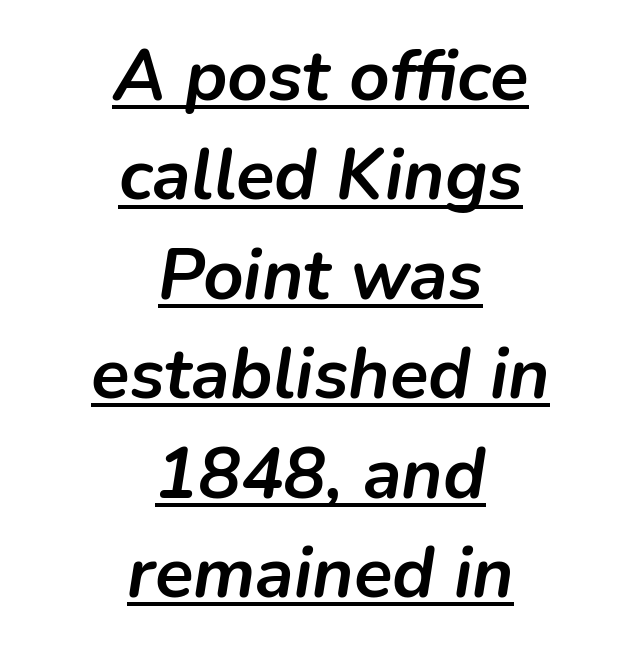
{"italic": "yes", "lean": "right", "slant_degrees": 9, "bold": "yes", "weight": "semibold", "width": "normal", "stroke_contrast": "low", "x_height": "medium", "monospaced": "no", "underline": "yes", "align": "center", "line_spacing": "normal", "line_spacing_ratio": 1.4, "letter_spacing": "normal", "letter_spacing_em": 0.0, "glyph_px": 71}
